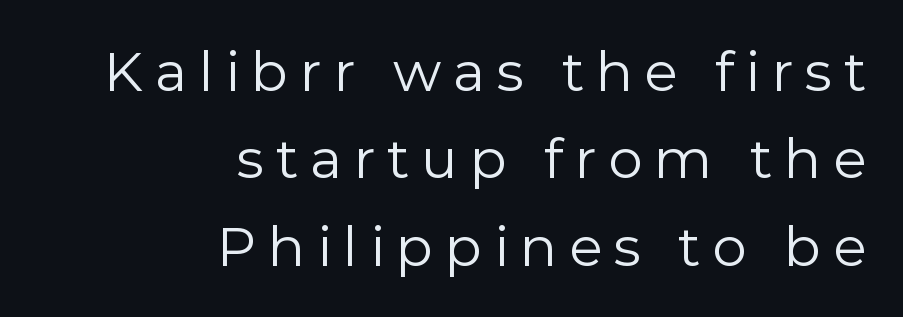
The image shows 55 px regular-weight sans-serif type, upright; set right-aligned, normal line spacing (1.59x), unusually wide letter spacing (+0.21 em), not underlined; a medium x-height.
